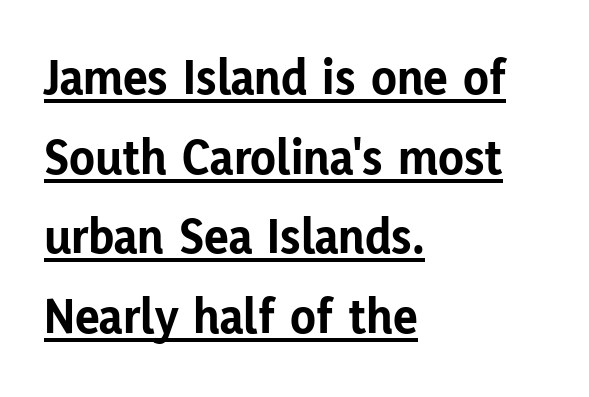
Q: Is the text bold? A: Yes.
Q: Is the text italic (slanted)? A: No, it is upright.
Q: Is the typeface a serif or a sans-serif typeface? A: Sans-serif.
Q: Is the text underlined? A: Yes.
Q: How is the paragraph aligned? A: Left-aligned.
Q: Is the spacing between letters normal or unusually wide? A: Normal.
Q: Is the spacing between lines tight, normal or loose? A: Normal.
Q: Width (condensed, normal, or wide)? A: Normal.
Q: Stroke contrast? A: Low.
Q: x-height? A: Medium.
Q: Monospaced? A: No.
